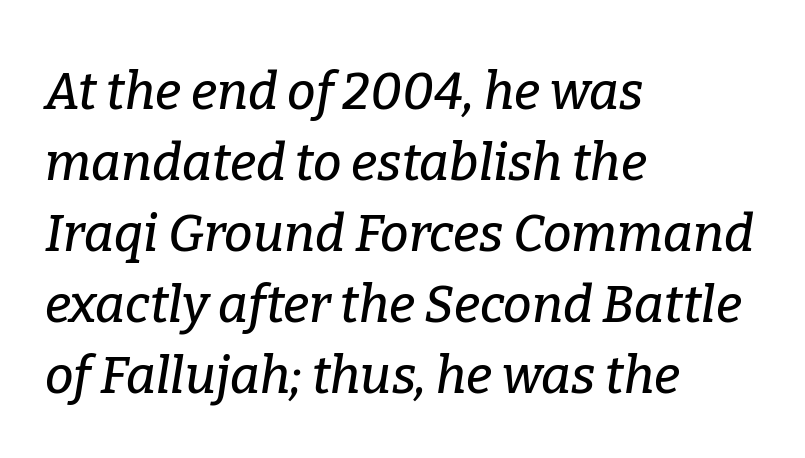
Q: Is the text italic (slanted)? A: Yes, it leans right by about 9 degrees.
Q: Is the typeface a serif or a sans-serif typeface? A: Serif.
Q: Is the text underlined? A: No.
Q: How is the paragraph aligned? A: Left-aligned.
Q: Is the spacing between letters normal or unusually wide? A: Normal.
Q: Is the spacing between lines tight, normal or loose? A: Normal.
Q: Width (condensed, normal, or wide)? A: Normal.
Q: Stroke contrast? A: Low.
Q: x-height? A: Medium.
Q: Monospaced? A: No.
